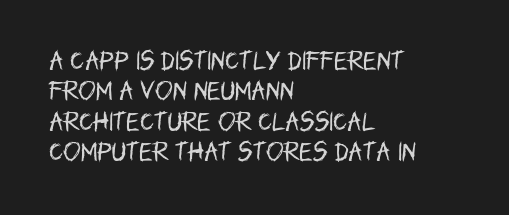
{"italic": "no", "bold": "no", "underline": "no", "align": "left", "line_spacing": "normal", "line_spacing_ratio": 1.45, "letter_spacing": "normal", "letter_spacing_em": 0.0, "glyph_px": 21}
